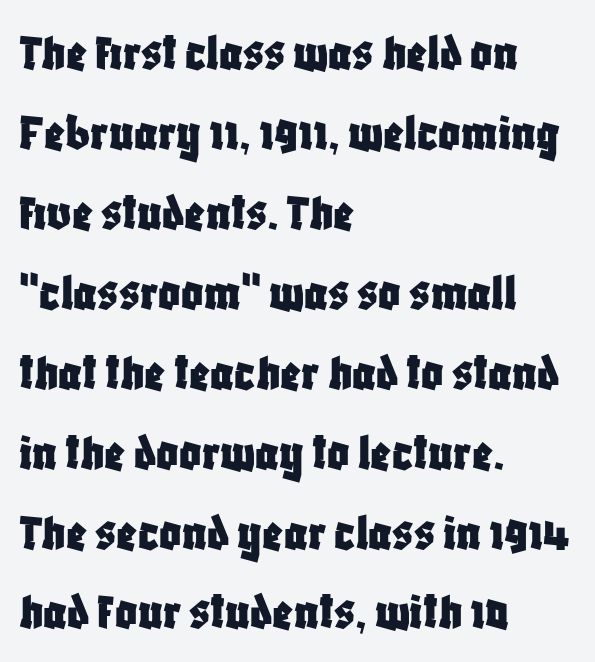
The image shows 54 px condensed sans-serif type, upright; set left-aligned, normal line spacing (1.48x), normal letter spacing, not underlined; low stroke contrast and a large x-height.
